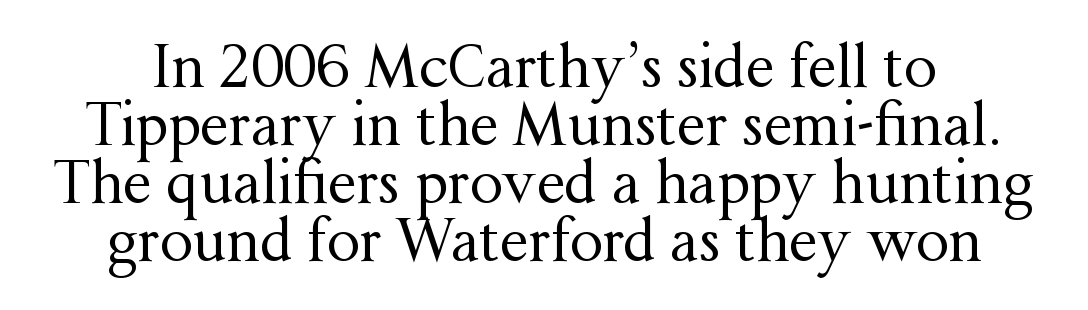
Type without underlining. Classification — serif. The typesetting does not lean heavy: it is not bold. Leading is clearly below the norm, producing a dense column.
